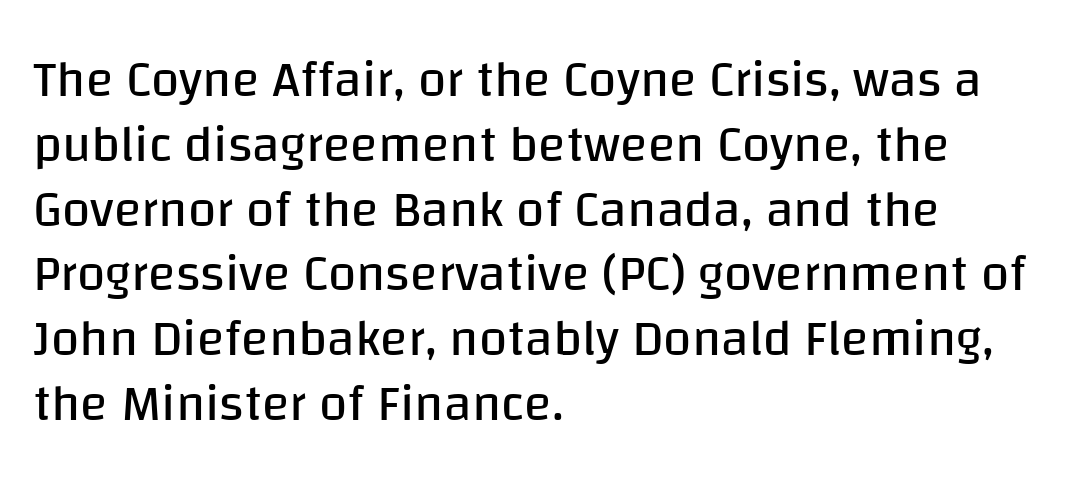
{"serif": "no", "italic": "no", "bold": "no", "weight": "regular", "width": "normal", "stroke_contrast": "low", "x_height": "large", "monospaced": "no", "underline": "no", "align": "left", "line_spacing": "normal", "line_spacing_ratio": 1.27, "letter_spacing": "normal", "letter_spacing_em": 0.0, "glyph_px": 51}
